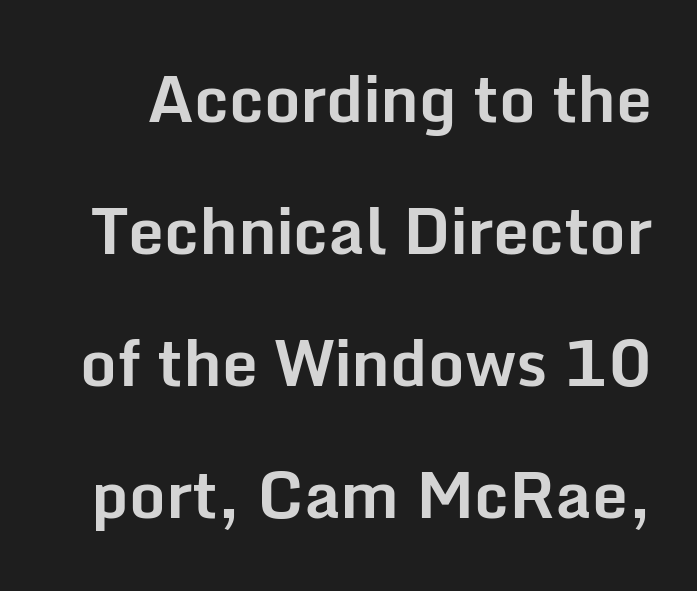
{"serif": "no", "italic": "no", "bold": "yes", "weight": "bold", "width": "normal", "stroke_contrast": "low", "x_height": "medium", "monospaced": "no", "underline": "no", "line_spacing": "loose", "line_spacing_ratio": 2.06, "letter_spacing": "normal", "letter_spacing_em": 0.0, "glyph_px": 64}
